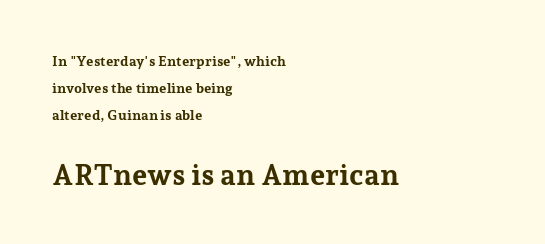
The image shows 29 px bold serif type, upright; set left-aligned, loose line spacing (1.94x), normal letter spacing, not underlined; the second (bottom) block is 2.07x larger; low stroke contrast and a medium x-height.
